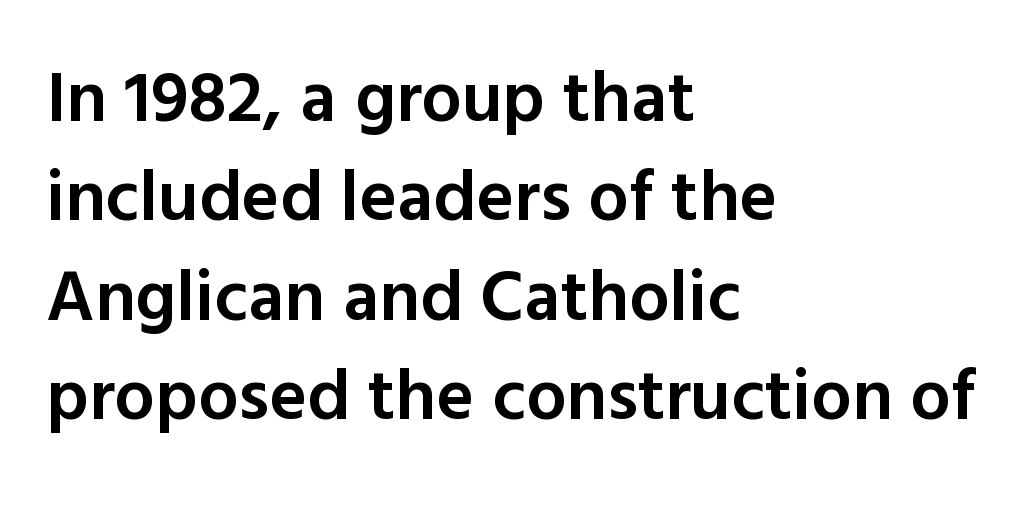
{"serif": "no", "italic": "no", "bold": "semi", "weight": "semibold", "width": "normal", "x_height": "medium", "monospaced": "no", "underline": "no", "align": "left", "line_spacing": "normal", "line_spacing_ratio": 1.38, "letter_spacing": "normal", "letter_spacing_em": 0.0, "glyph_px": 72}
